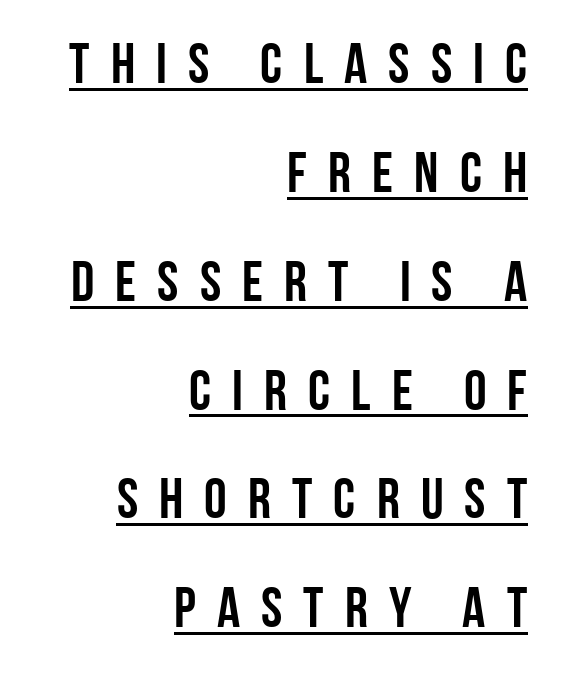
The image shows 57 px condensed sans-serif type, upright; set right-aligned, loose line spacing (1.91x), unusually wide letter spacing (+0.37 em), underlined; low stroke contrast and a large x-height.
